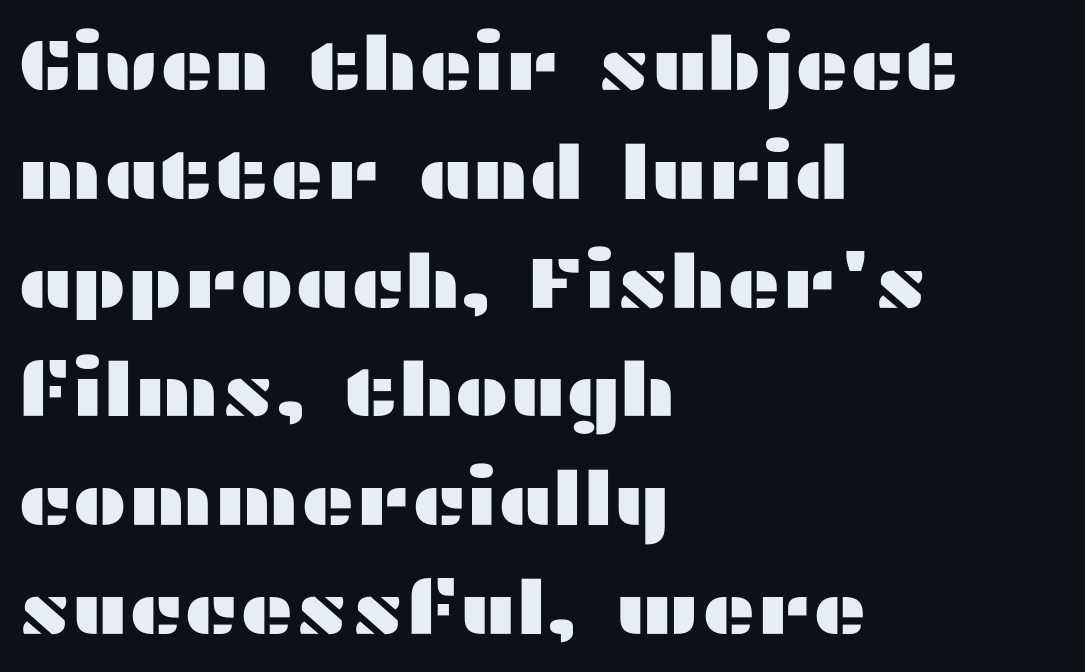
Tall strokes in this sample are plumb rather than angled. The space beneath each line is pristine and unruled. The block of text has a typical density, with ordinary space between rows. Notice how the passage keeps a crisp vertical edge on the left only.
